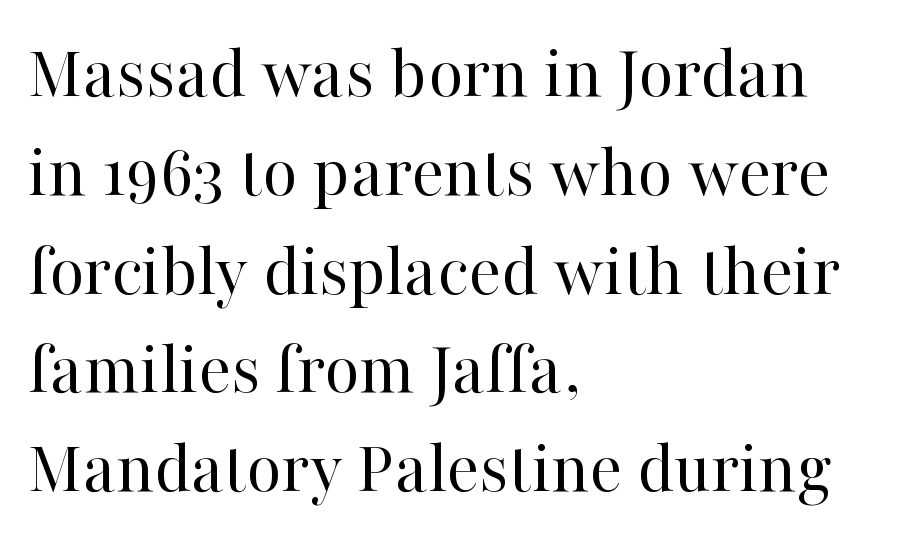
{"serif": "yes", "italic": "no", "bold": "no", "weight": "regular", "width": "normal", "stroke_contrast": "high", "x_height": "medium", "monospaced": "no", "underline": "no", "align": "left", "line_spacing": "normal", "line_spacing_ratio": 1.3, "letter_spacing": "normal", "letter_spacing_em": 0.0, "glyph_px": 76}
